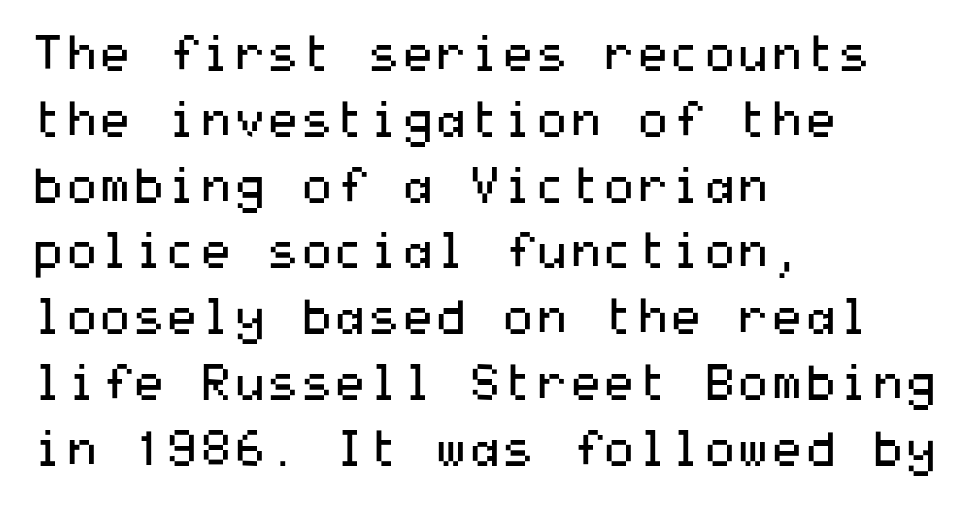
{"serif": "no", "italic": "no", "bold": "no", "weight": "regular", "width": "wide", "stroke_contrast": "medium", "x_height": "medium", "underline": "no", "align": "left", "line_spacing": "normal", "line_spacing_ratio": 1.37, "letter_spacing": "normal", "letter_spacing_em": 0.0, "glyph_px": 48}
